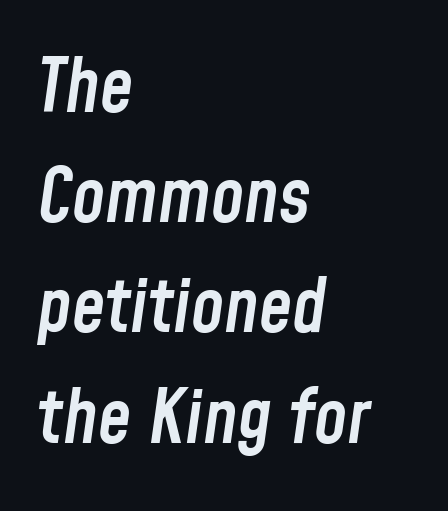
The image shows 75 px semibold, condensed type, italic (leaning right); set left-aligned, normal line spacing (1.47x), normal letter spacing, not underlined; low stroke contrast and a medium x-height.
